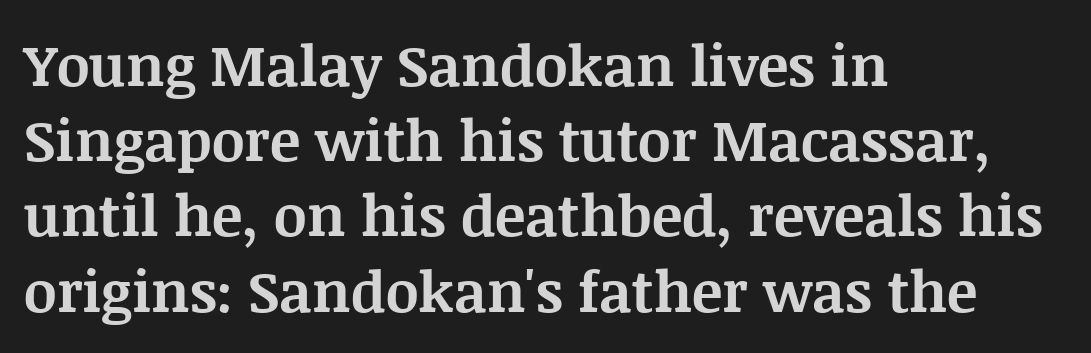
The vertical gap from one line to the next is medium. Caption: bold face, heavy strokes. The rag falls on the right side of this text block. Are there feet on the stems? There are — it's a serif. Tall strokes in this sample are plumb rather than angled. The face used here is rendered with its standard letterfit.
